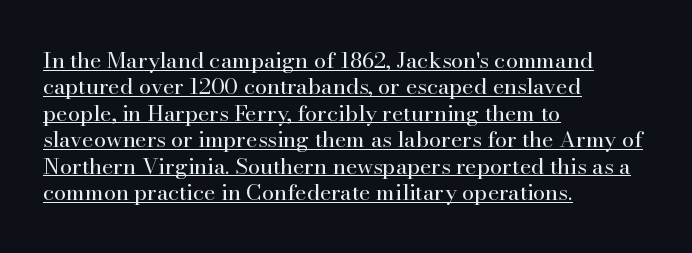
Q: Is the text bold? A: No.
Q: Is the text italic (slanted)? A: No, it is upright.
Q: Is the text underlined? A: Yes.
Q: How is the paragraph aligned? A: Left-aligned.
Q: Is the spacing between letters normal or unusually wide? A: Normal.
